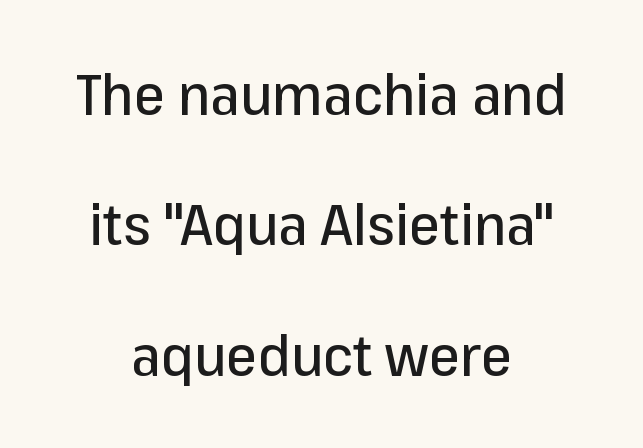
{"serif": "no", "italic": "no", "width": "normal", "stroke_contrast": "low", "x_height": "medium", "monospaced": "no", "underline": "no", "align": "center", "line_spacing": "loose", "line_spacing_ratio": 2.33, "letter_spacing": "normal", "letter_spacing_em": 0.0, "glyph_px": 56}
